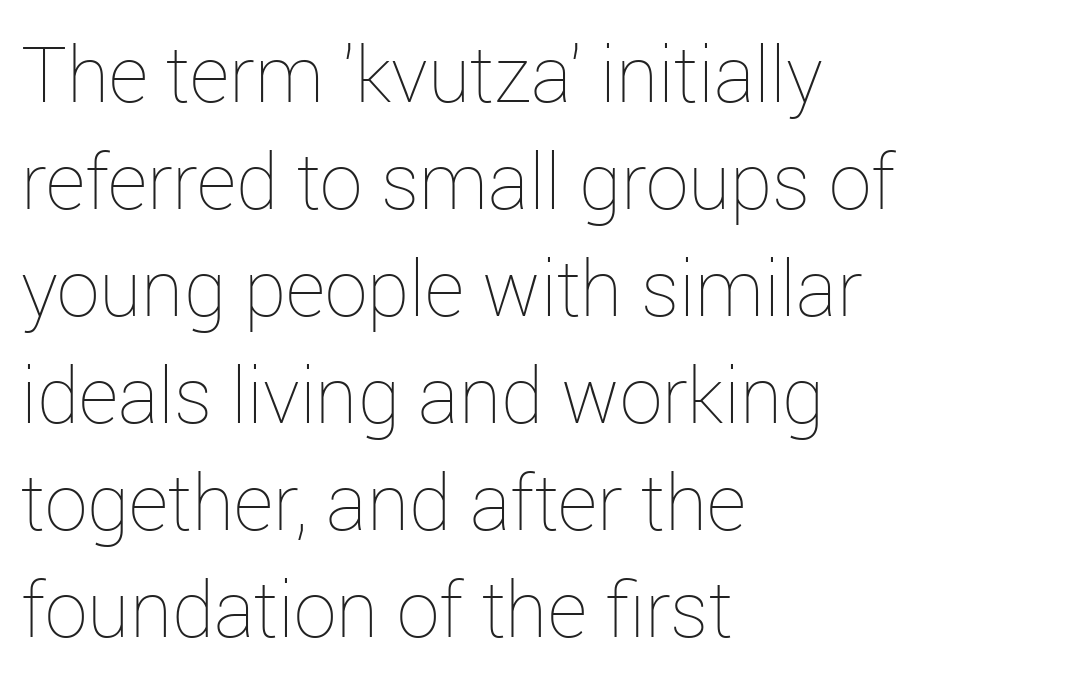
Interline gaps are of average width in this sample. Italic? Not at all — the glyphs are vertical. This rendering features lettering with no underline. In CSS terms this would be text-align: left. Standard letterfit; no display-style spreading of the glyphs. The characters are drawn with everyday or finer stroke widths.
